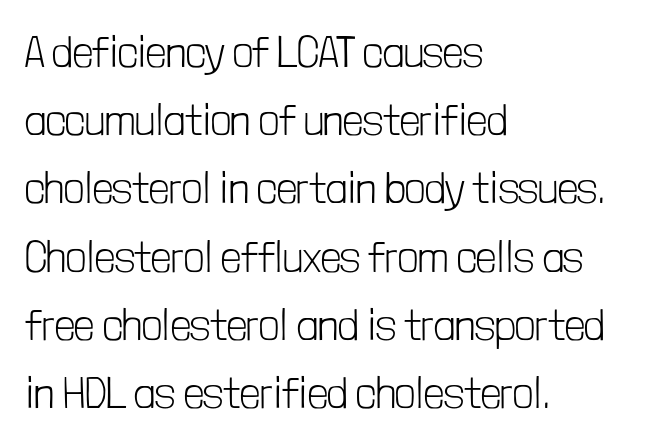
The image shows 44 px light, condensed sans-serif type, upright; set left-aligned, normal line spacing (1.55x), normal letter spacing, not underlined; low stroke contrast and a medium x-height.
